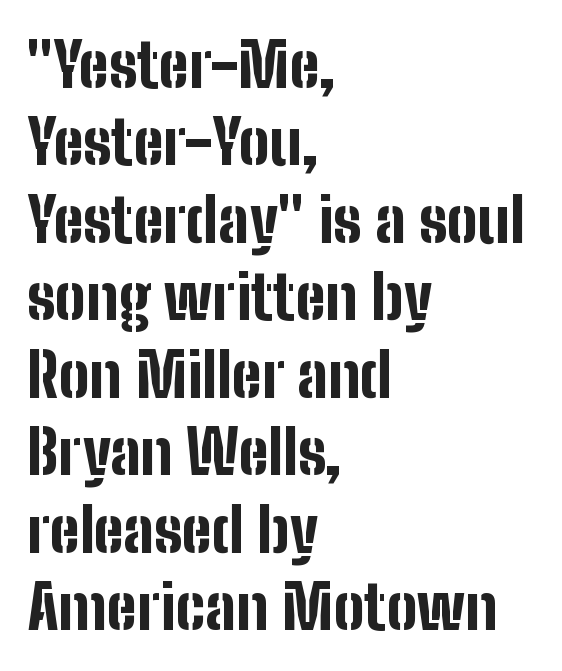
Each word holds together tightly as a unit, with standard inter-letter gaps. The area under the type is left untouched. Students, this is bold: see how much ink each stroke carries. Line spacing here is normal.
